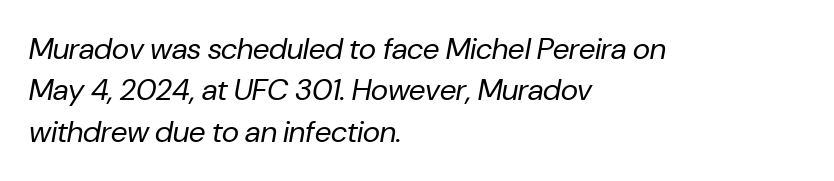
Summary of weight: not heavy and not bold. Tracking value appears to be zero — textbook default spacing. Anything drawn beneath the words? Only blank space. The passage shown leans; its letterforms are oblique. Evenly set lines give the paragraph a standard silhouette. A classic flush-left, rag-right setting is used for this passage.
